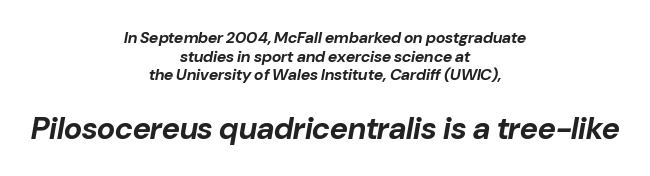
{"italic": "yes", "lean": "right", "slant_degrees": 10, "bold": "yes", "weight": "bold", "width": "normal", "stroke_contrast": "low", "x_height": "medium", "monospaced": "no", "underline": "no", "align": "center", "line_spacing_ratio": 1.17, "letter_spacing": "normal", "letter_spacing_em": 0.0, "larger_block": "second", "size_ratio": 1.94, "glyph_px": 31}
